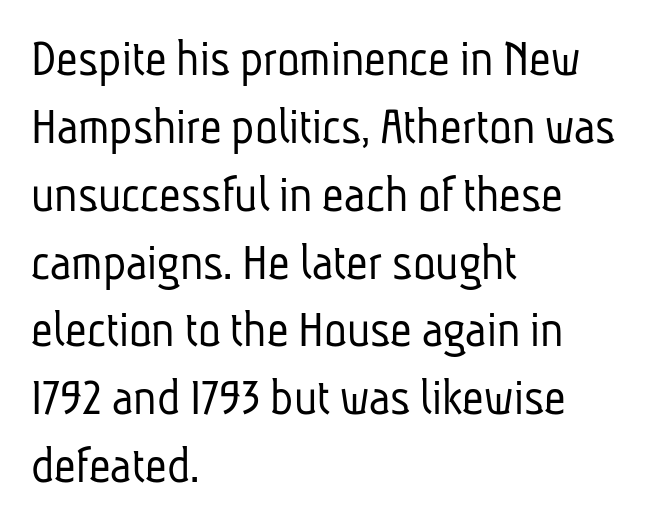
{"serif": "no", "bold": "no", "weight": "light", "width": "condensed", "stroke_contrast": "low", "x_height": "medium", "monospaced": "no", "underline": "no", "align": "left", "line_spacing": "normal", "line_spacing_ratio": 1.28, "letter_spacing": "normal", "letter_spacing_em": 0.0, "glyph_px": 53}
